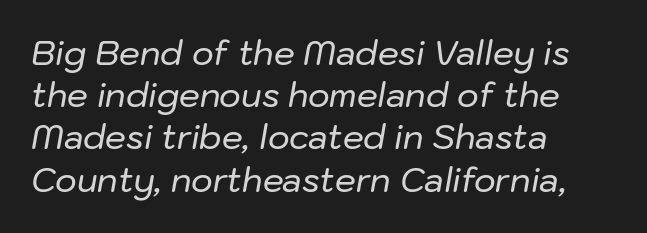
Unmarked baselines from the first word to the last. Is this a fixed-width face? No — the glyphs have proportional, varying widths. A typesetter would call this leading conventional body-copy spacing. A typesetter would mark this as italic.
